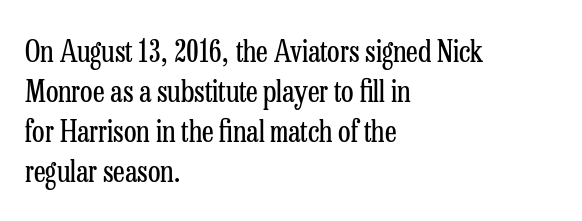
{"serif": "yes", "italic": "no", "bold": "no", "weight": "regular", "width": "condensed", "stroke_contrast": "low", "x_height": "medium", "monospaced": "no", "underline": "no", "align": "left", "line_spacing": "normal", "line_spacing_ratio": 1.38, "letter_spacing": "normal", "letter_spacing_em": 0.0, "glyph_px": 29}
